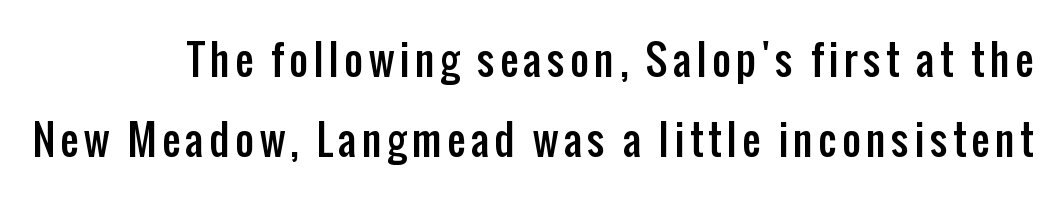
Q: Is the text italic (slanted)? A: No, it is upright.
Q: Is the typeface a serif or a sans-serif typeface? A: Sans-serif.
Q: Is the text underlined? A: No.
Q: Is the spacing between lines tight, normal or loose? A: Loose.
Q: Width (condensed, normal, or wide)? A: Condensed.
Q: Stroke contrast? A: Low.
Q: x-height? A: Medium.
Q: Monospaced? A: No.
